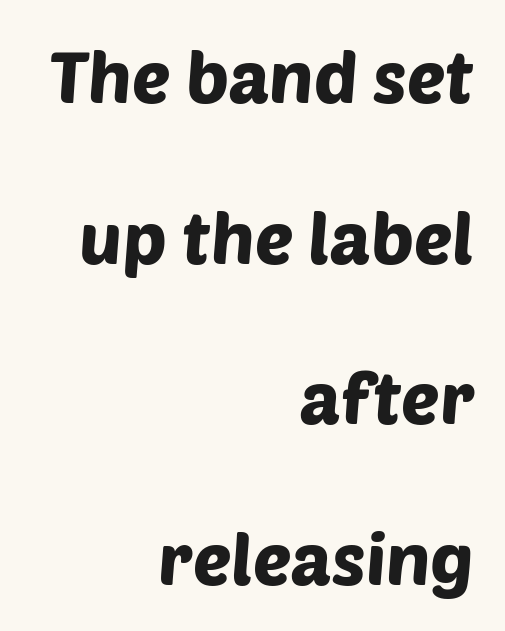
{"serif": "no", "width": "normal", "stroke_contrast": "low", "x_height": "large", "monospaced": "no", "underline": "no", "align": "right", "line_spacing": "loose", "line_spacing_ratio": 2.23, "letter_spacing": "normal", "letter_spacing_em": 0.0, "glyph_px": 72}
